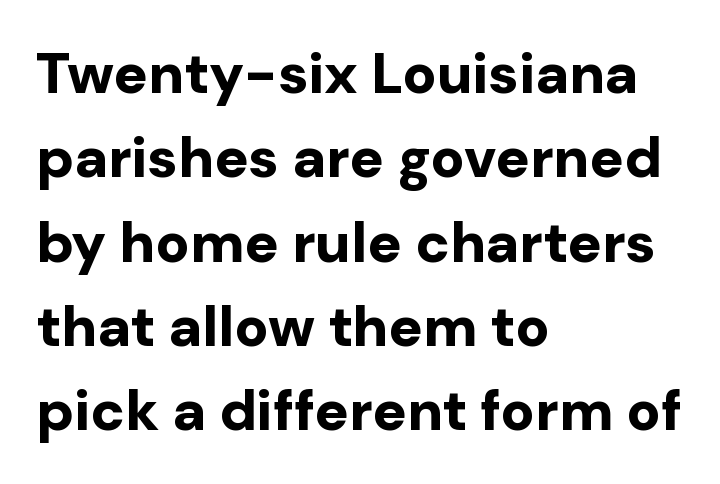
Q: Is the text bold? A: Yes.
Q: Is the text italic (slanted)? A: No, it is upright.
Q: Is the typeface a serif or a sans-serif typeface? A: Sans-serif.
Q: Is the text underlined? A: No.
Q: How is the paragraph aligned? A: Left-aligned.
Q: Is the spacing between letters normal or unusually wide? A: Normal.
Q: Is the spacing between lines tight, normal or loose? A: Normal.
Q: Width (condensed, normal, or wide)? A: Normal.
Q: Stroke contrast? A: Low.
Q: x-height? A: Medium.
Q: Monospaced? A: No.
